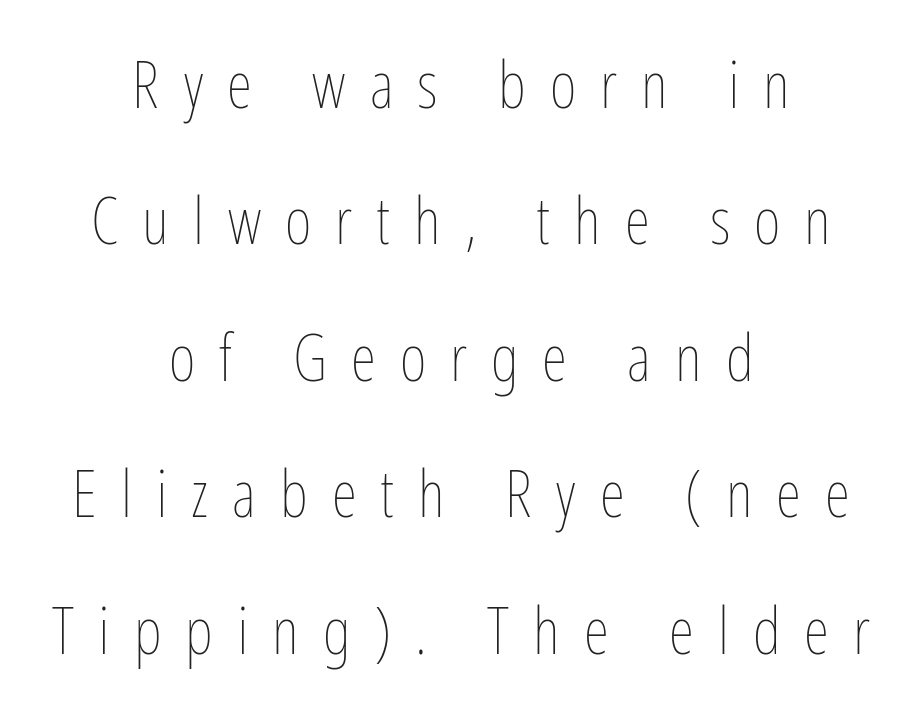
Varying glyph widths throughout — classic text-font behaviour. When letters stand straight like this, we call the style roman or upright. Nobody drew a line under any word here. Spacing between characters has been opened up far beyond the box default. No extra ink here — the face is not bold. Compared with typical paragraphs, the rows here are farther apart.
